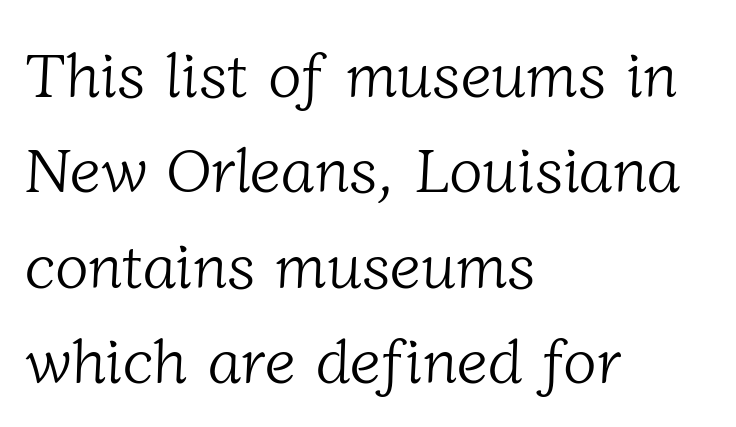
The typeface chosen for these lines features serifs. Here the designer chose a conventional face with non-uniform glyph widths. Descenders hang freely into open space. The weight tops out at a normal text grade. The typesetter chose a ragged-right arrangement here.
